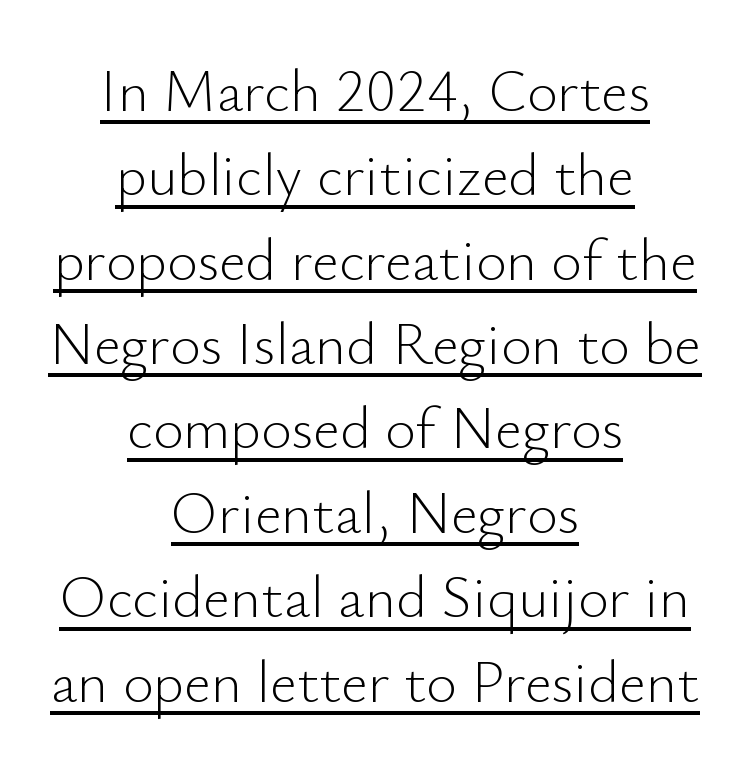
{"serif": "no", "italic": "no", "bold": "no", "weight": "light", "width": "normal", "stroke_contrast": "low", "x_height": "small", "monospaced": "no", "underline": "yes", "align": "center", "line_spacing": "normal", "line_spacing_ratio": 1.43, "letter_spacing": "normal", "letter_spacing_em": 0.0, "glyph_px": 59}
